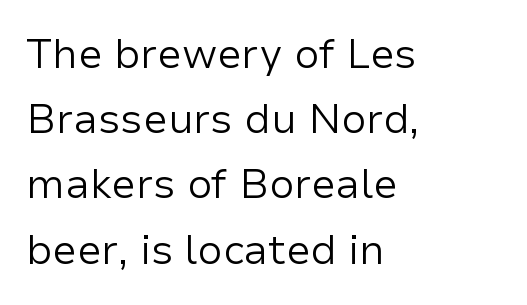
This sample uses an upright cut, with every glyph sitting square on the baseline. This sample uses plain, unmodified letter spacing. Each letter keeps its own natural width here, so spacing adapts to shape. The face used here is a sans, in the tradition of grotesques and geometrics.
